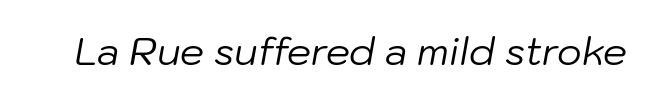
The image shows 38 px regular-weight type, italic (leaning right); set normal letter spacing, not underlined; low stroke contrast and a medium x-height.
